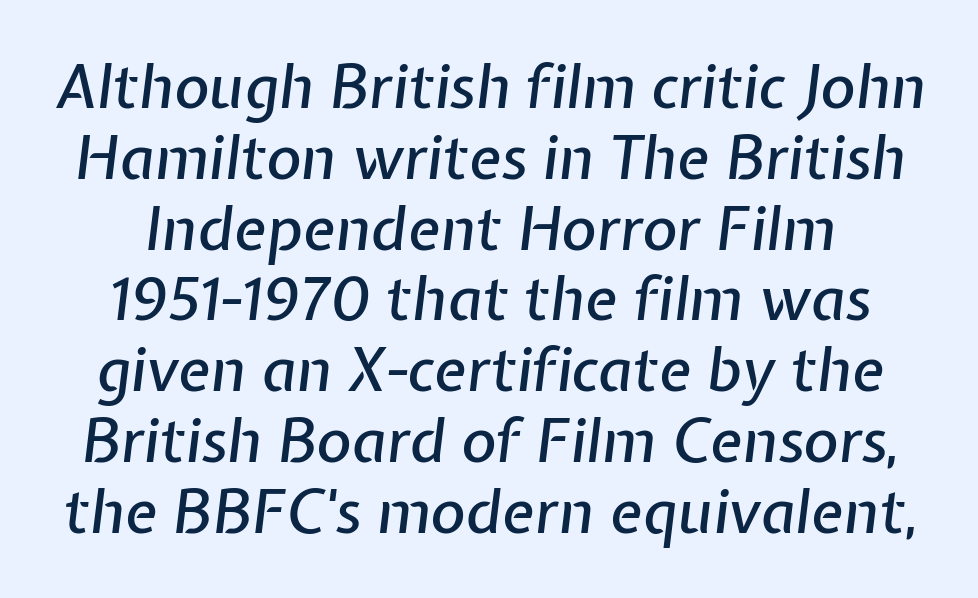
Q: Is the text italic (slanted)? A: Yes, it leans right by about 7 degrees.
Q: Is the text underlined? A: No.
Q: Is the spacing between letters normal or unusually wide? A: Normal.
Q: Width (condensed, normal, or wide)? A: Normal.
Q: Stroke contrast? A: Low.
Q: x-height? A: Medium.
Q: Monospaced? A: No.
